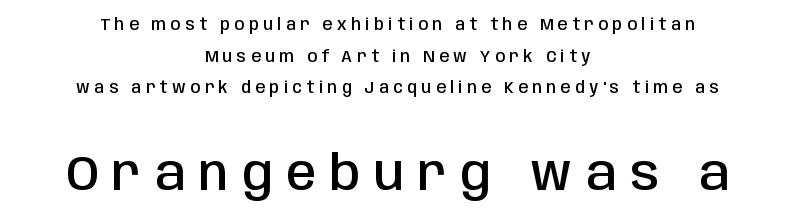
The image shows 49 px semibold, condensed sans-serif type, upright; set centered, loose line spacing (1.98x), unusually wide letter spacing (+0.28 em), not underlined; the second (bottom) block is 3.06x larger; low stroke contrast and a large x-height.
